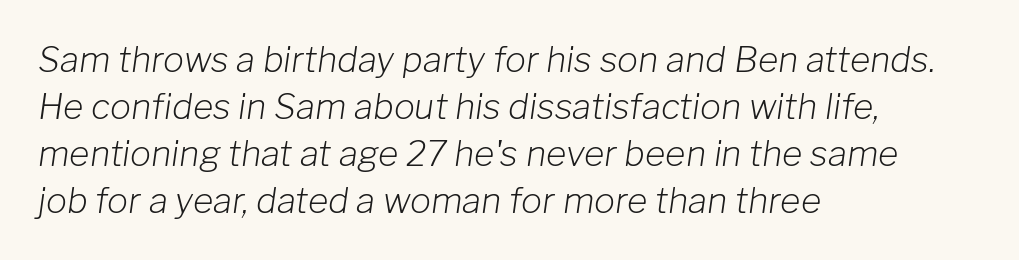
Q: Is the text bold? A: No.
Q: Is the text italic (slanted)? A: Yes, it leans right by about 8 degrees.
Q: Is the text underlined? A: No.
Q: How is the paragraph aligned? A: Left-aligned.
Q: Is the spacing between letters normal or unusually wide? A: Normal.
Q: Is the spacing between lines tight, normal or loose? A: Normal.
Q: Width (condensed, normal, or wide)? A: Normal.
Q: Stroke contrast? A: Low.
Q: x-height? A: Medium.
Q: Monospaced? A: No.
